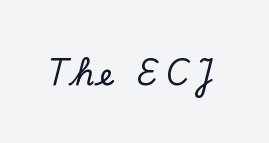
Character widths vary here, with narrow letters taking less room than wide ones. Words appear elongated and porous because spacing is wide. The baseline area is clear. The characters display serif detailing at their extremities.
